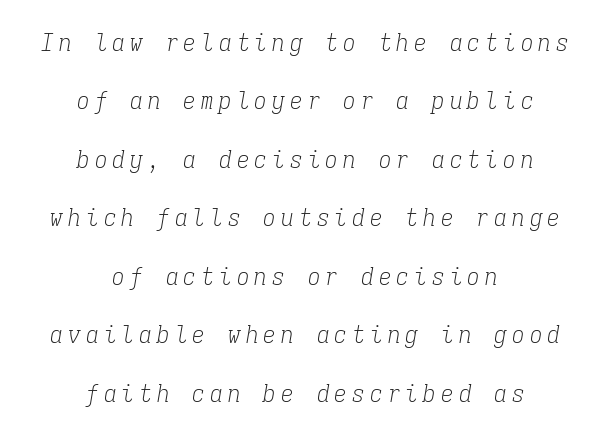
{"italic": "yes", "lean": "right", "slant_degrees": 9, "bold": "no", "underline": "no", "align": "center", "line_spacing": "loose", "line_spacing_ratio": 2.34, "letter_spacing": "wide", "letter_spacing_em": 0.21, "glyph_px": 25}
